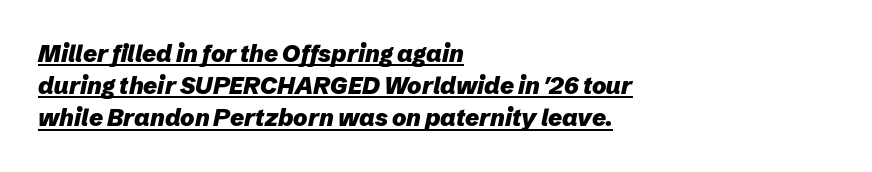
The typography opts for an oblique posture over an upright one. The typesetting leans heavy: a genuine bold. The paragraph has a hard left edge and a soft right edge. Compared with typical paragraphs, the rows here are spaced about the same. Between one letter and the next there's only the usual sliver of space.
